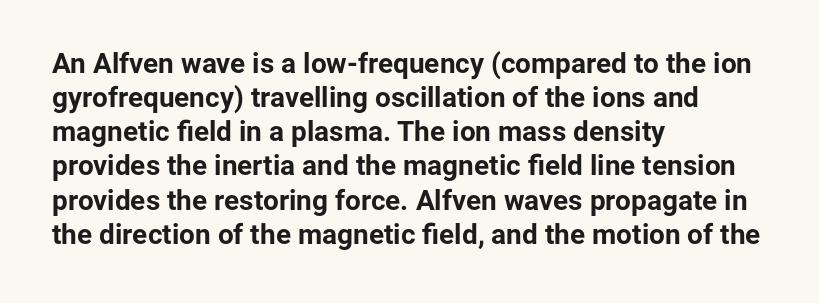
The specimen omits any rule beneath the text block's lines. This rendering employs a face without finishing strokes, i.e., a sans-serif. Posture: vertical. This is heavy type, rendered in bold. The letters sit at their default tracking, neither squeezed nor spread.
